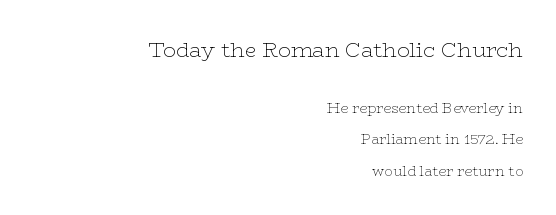
These lines stack with their right ends in a neat column. Here the glyphs are tracked normally, forming tight word shapes. A typesetter would mark this as roman, not italic. Any mark beneath the type? The region is blank. This is not heavy type; no bold has been used.
